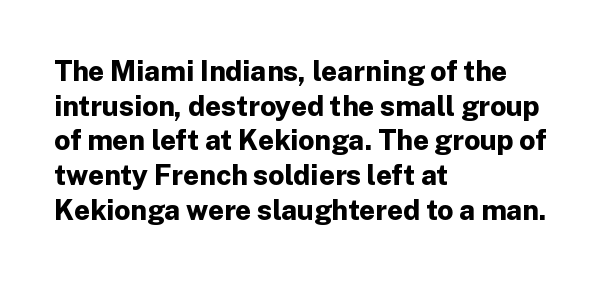
The image shows 28 px bold sans-serif type, upright; set left-aligned, line spacing 1.24x, normal letter spacing, not underlined; low stroke contrast and a medium x-height.
